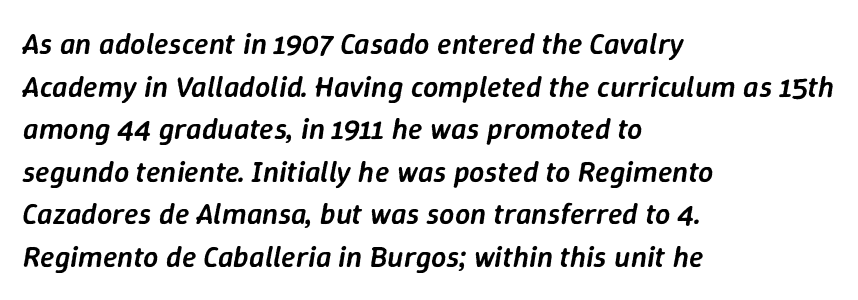
The rows are spaced the way most documents space them. The space directly below the letters is spotless. You can tell it's italic because the verticals aren't actually vertical. The letters advance in unequal steps, a hallmark of proportional type. Typeset ragged right — the left edge is the straight one.
